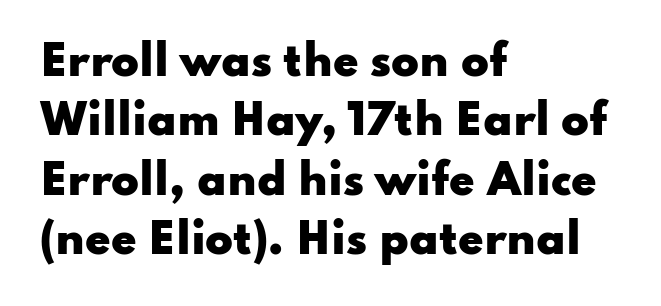
{"serif": "no", "italic": "no", "bold": "yes", "weight": "heavy", "width": "wide", "stroke_contrast": "low", "x_height": "small", "monospaced": "no", "underline": "no", "align": "left", "line_spacing": "normal", "line_spacing_ratio": 1.45, "letter_spacing": "normal", "letter_spacing_em": 0.0, "glyph_px": 41}
